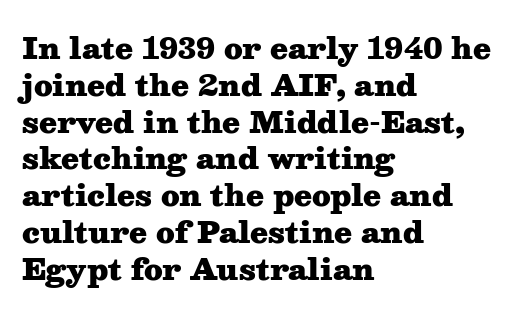
{"serif": "yes", "italic": "no", "bold": "yes", "weight": "heavy", "width": "wide", "stroke_contrast": "medium", "x_height": "medium", "monospaced": "no", "underline": "no", "align": "left", "line_spacing": "normal", "line_spacing_ratio": 1.27, "letter_spacing": "normal", "letter_spacing_em": 0.0, "glyph_px": 29}
